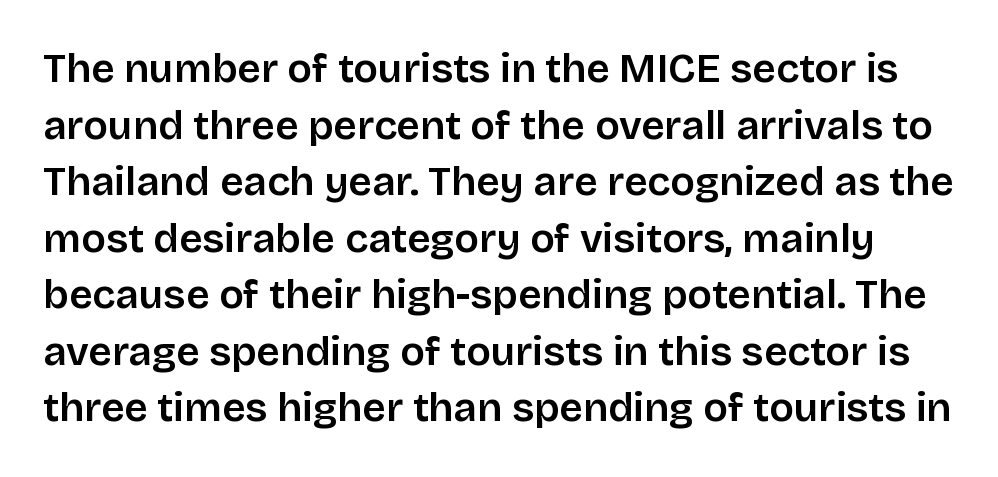
Any mark beneath the type? The region is blank. A normal amount of white space separates one row of letters from the next. Vertical strokes here are truly vertical. To sum up the face: it is a sans, with no serifs.
